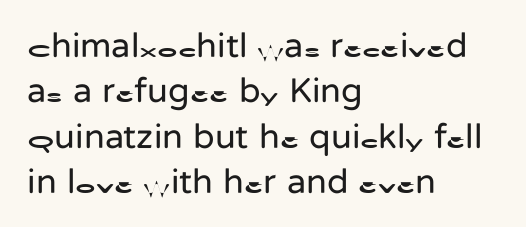
The image shows 35 px regular-weight sans-serif type, upright; set left-aligned, normal line spacing (1.3x), normal letter spacing, not underlined; low stroke contrast and a medium x-height.
